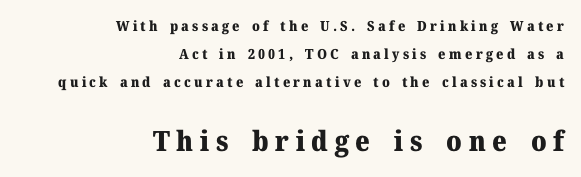
Look at the glyph heights: the lower group is clearly the bigger setting. Posture: straight, roman, zero tilt. A great deal of white space separates one row of letters from the next. Character widths vary here, with narrow letters taking less room than wide ones. Is the block centered? No — it sits flush against the right margin.
